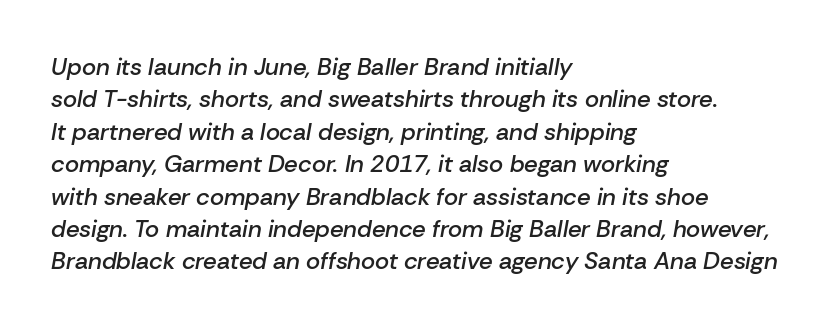
The image shows 24 px text type, italic (leaning right); set left-aligned, normal line spacing (1.35x), normal letter spacing, not underlined.
